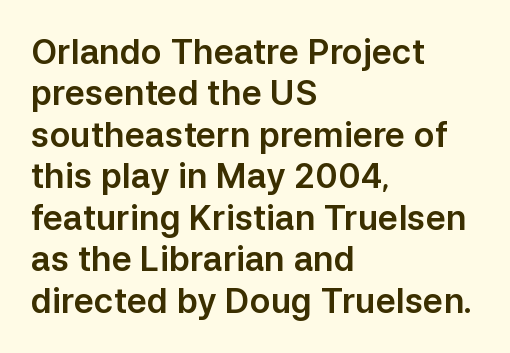
Q: Is the text italic (slanted)? A: No, it is upright.
Q: Is the typeface a serif or a sans-serif typeface? A: Sans-serif.
Q: Is the text underlined? A: No.
Q: How is the paragraph aligned? A: Left-aligned.
Q: Is the spacing between letters normal or unusually wide? A: Normal.
Q: Width (condensed, normal, or wide)? A: Normal.
Q: Stroke contrast? A: Low.
Q: x-height? A: Medium.
Q: Monospaced? A: No.
